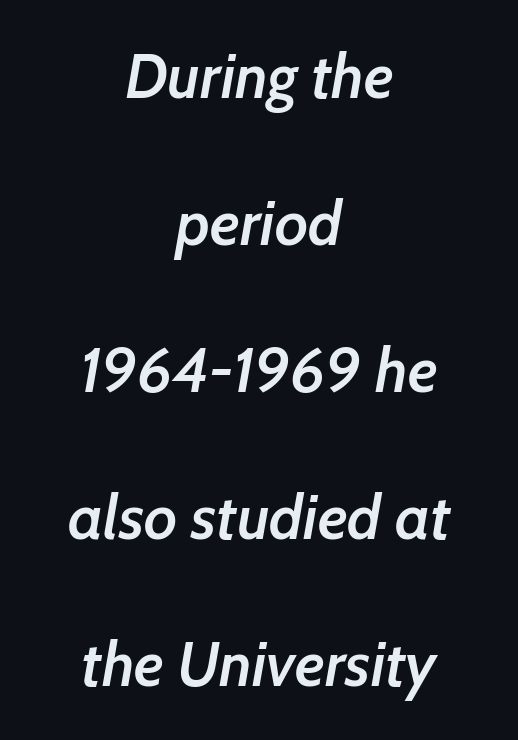
The image shows 62 px semibold type, italic (leaning right); set centered, loose line spacing (2.37x), normal letter spacing, not underlined; low stroke contrast and a medium x-height.
